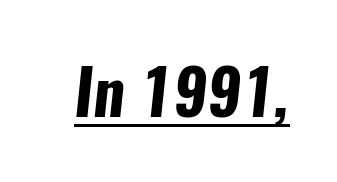
The image shows 63 px bold, condensed sans-serif type; set normal letter spacing, underlined; low stroke contrast and a medium x-height.
